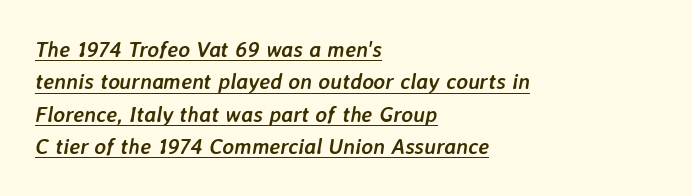
Q: Is the text bold? A: Yes.
Q: Is the text italic (slanted)? A: Yes, it leans right by about 7 degrees.
Q: Is the text underlined? A: Yes.
Q: How is the paragraph aligned? A: Left-aligned.
Q: Is the spacing between letters normal or unusually wide? A: Normal.
Q: Is the spacing between lines tight, normal or loose? A: Normal.
